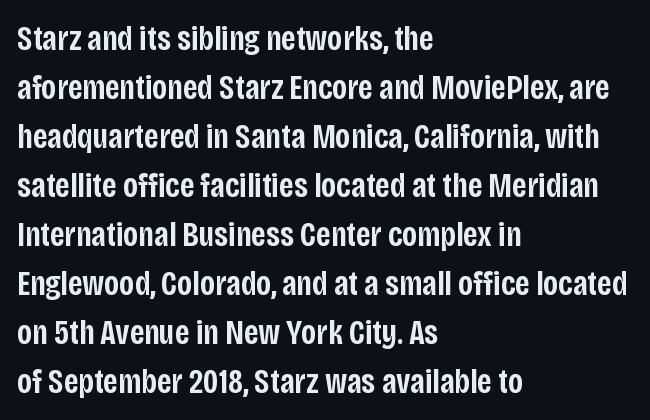
The image shows 35 px semibold, condensed sans-serif type, upright; set left-aligned, normal line spacing (1.4x), normal letter spacing, not underlined; low stroke contrast and a large x-height.
